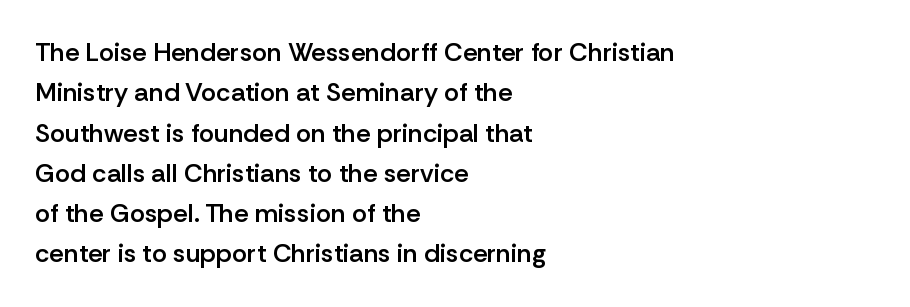
The image shows 26 px text type, upright; set left-aligned, normal line spacing (1.55x), normal letter spacing, not underlined.
